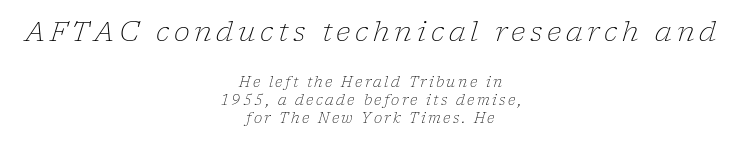
Q: Is the text bold? A: No.
Q: Is the text italic (slanted)? A: Yes, it leans right by about 17 degrees.
Q: Is the text underlined? A: No.
Q: How is the paragraph aligned? A: Centered.
Q: Is the spacing between lines tight, normal or loose? A: Normal.
Q: Which block of text is set in a larger size, the first (top) or the second (bottom)? A: The first (top) one.
